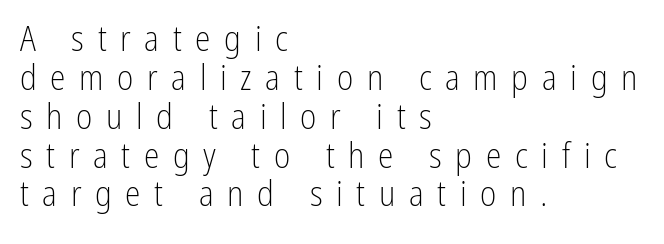
These lines are rendered in a variable-pitch font. Honestly, there is no underline to notice here at all. The compositor pushed each line to the left boundary. The rendering inserts visible extra space after every character. Nope, no serifs anywhere on these letters. Successive baselines arrive quickly, one right under another.
